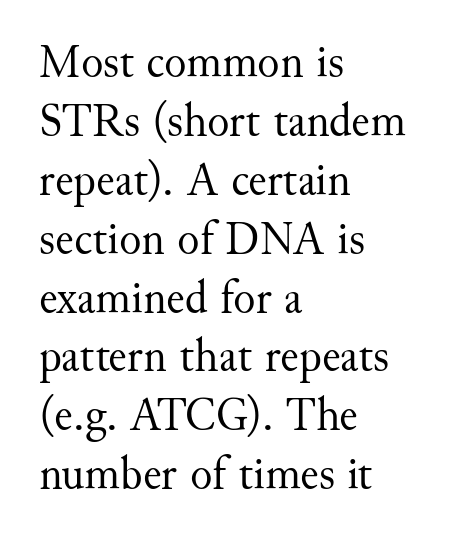
The face used here is rendered with its standard letterfit. Notice how the stems are strictly vertical — no italics here. Each new line begins a customary step beneath the previous one. Weight: not bold — regular or lighter. You could not count columns in this text — the font is proportionally spaced. In CSS terms this would be text-align: left.
